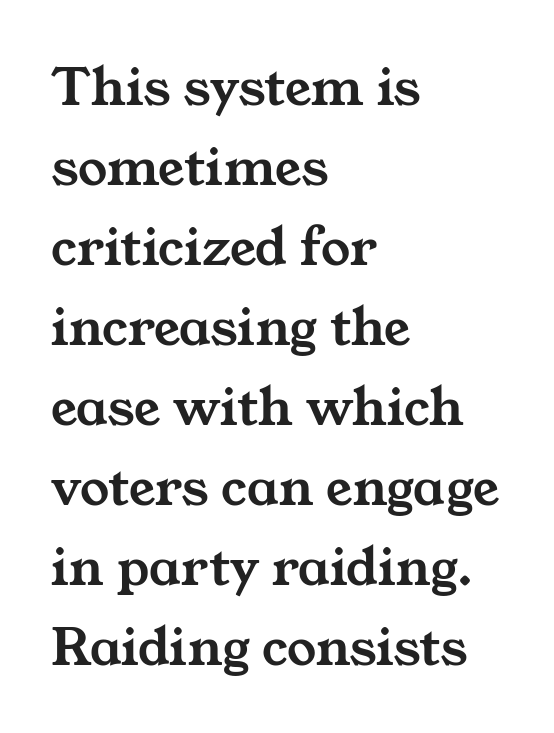
{"serif": "yes", "width": "wide", "stroke_contrast": "medium", "x_height": "medium", "monospaced": "no", "underline": "no", "align": "left", "line_spacing": "normal", "line_spacing_ratio": 1.38, "letter_spacing": "normal", "letter_spacing_em": 0.0, "glyph_px": 58}
